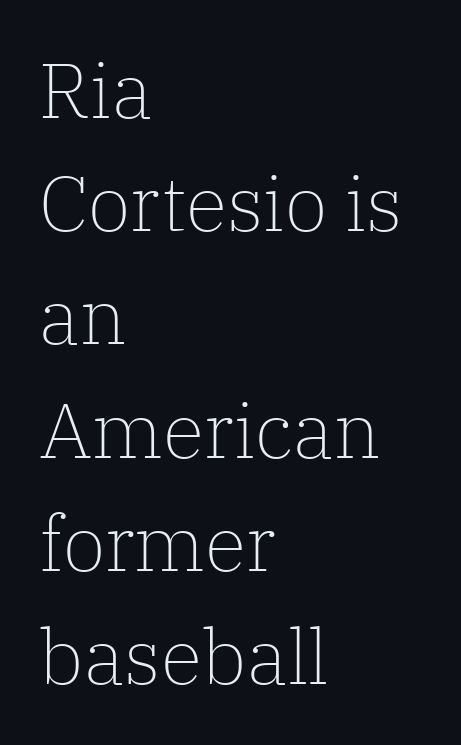
Between one letter and the next there's only the usual sliver of space. The letters advance in unequal steps, a hallmark of proportional type. This reads as an unemphasized weight, regular at the heaviest. The baseline area is clear. Horizontal alignment here is leftward, the default for most running prose. In terms of letterform style, serifs are clearly present.
